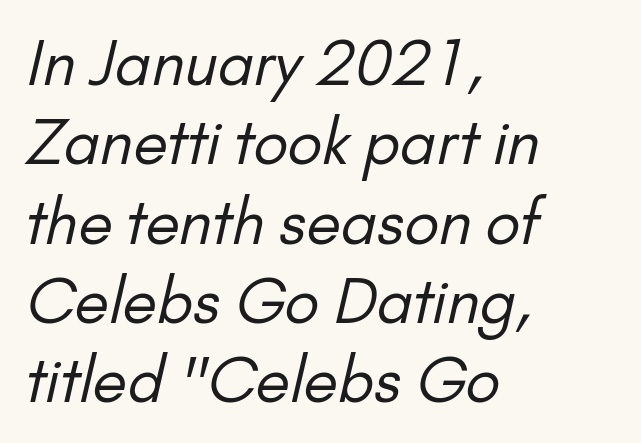
Q: Is the text bold? A: No.
Q: Is the typeface a serif or a sans-serif typeface? A: Sans-serif.
Q: Is the text underlined? A: No.
Q: How is the paragraph aligned? A: Left-aligned.
Q: Is the spacing between letters normal or unusually wide? A: Normal.
Q: Is the spacing between lines tight, normal or loose? A: Normal.
Q: Width (condensed, normal, or wide)? A: Normal.
Q: Stroke contrast? A: Low.
Q: x-height? A: Small.
Q: Monospaced? A: No.
